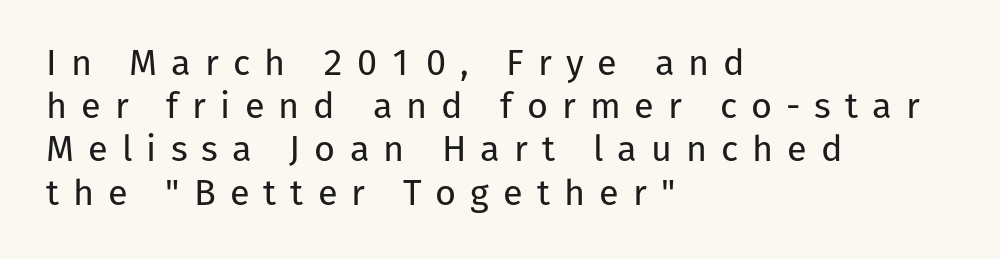
Posture: upright roman. Type without underlining. Tracking here is generous; glyphs stand well apart from one another. You could not count columns in this text — the font is proportionally spaced.
